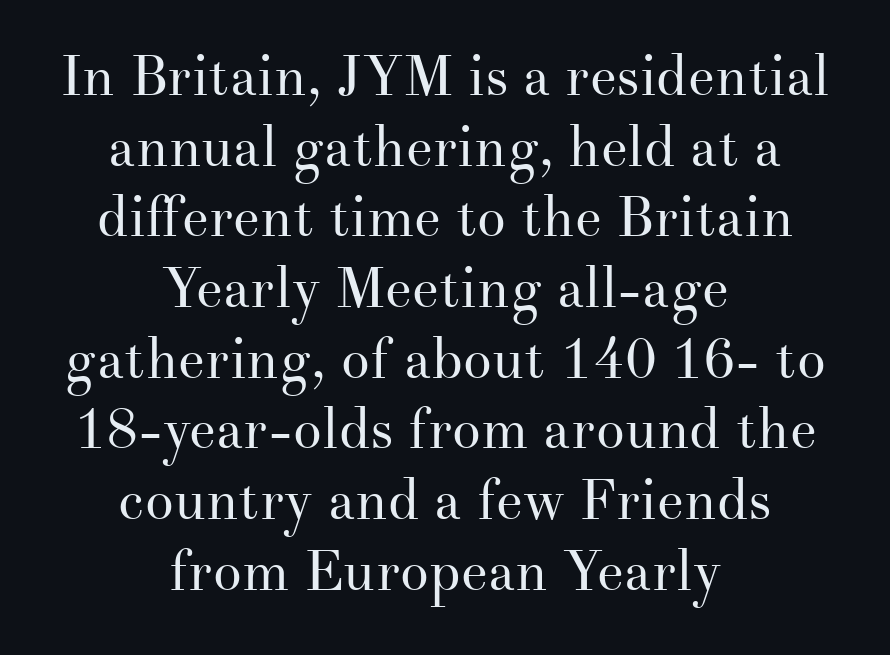
{"serif": "yes", "italic": "no", "bold": "no", "weight": "regular", "width": "normal", "stroke_contrast": "medium", "x_height": "small", "monospaced": "no", "underline": "no", "align": "center", "line_spacing_ratio": 1.24, "letter_spacing": "normal", "letter_spacing_em": 0.0, "glyph_px": 57}
